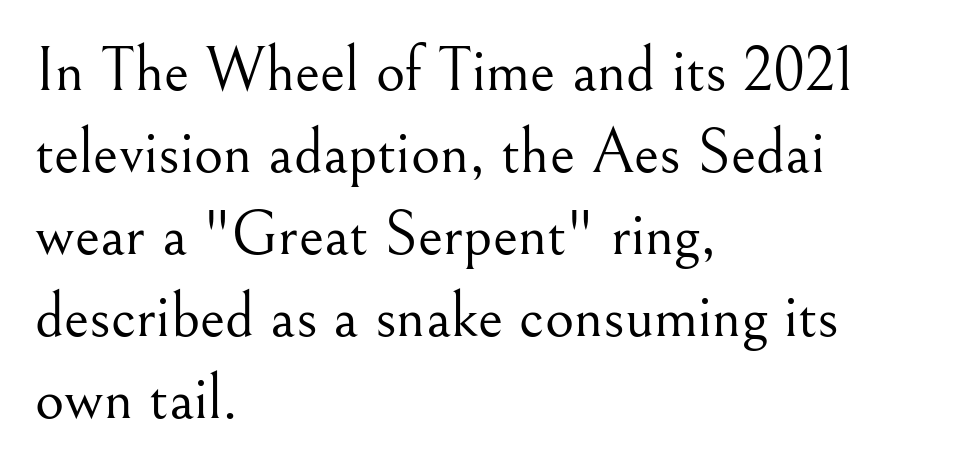
The image shows 63 px light serif type, upright; set left-aligned, normal line spacing (1.3x), normal letter spacing, not underlined; medium stroke contrast and a small x-height.
